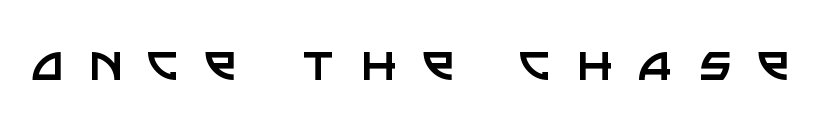
{"serif": "no", "italic": "no", "bold": "no", "weight": "regular", "width": "normal", "stroke_contrast": "low", "x_height": "large", "monospaced": "no", "underline": "no", "letter_spacing": "wide", "letter_spacing_em": 0.44, "glyph_px": 58}
